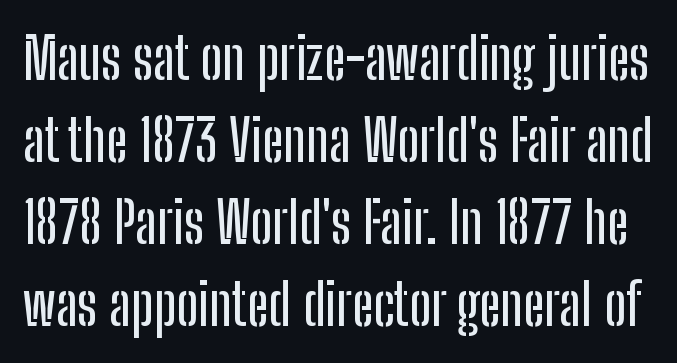
{"serif": "no", "italic": "no", "width": "condensed", "stroke_contrast": "low", "x_height": "medium", "monospaced": "no", "underline": "no", "line_spacing": "normal", "line_spacing_ratio": 1.44, "letter_spacing": "normal", "letter_spacing_em": 0.0, "glyph_px": 57}
